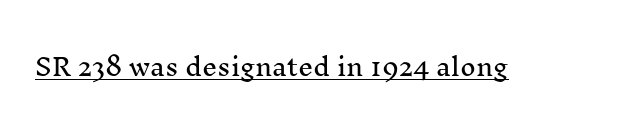
{"italic": "no", "underline": "yes", "letter_spacing": "normal", "letter_spacing_em": 0.0, "glyph_px": 24}
